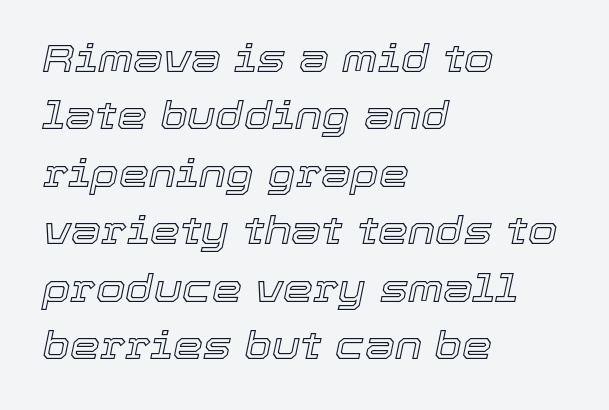
Letter spacing: default. Slanted lettering throughout. Looks like regular typesetting: each glyph gets only the width it needs. The setting favours the left margin, as ordinary paragraphs usually do. How would I describe the line gaps? Plain and ordinary.
